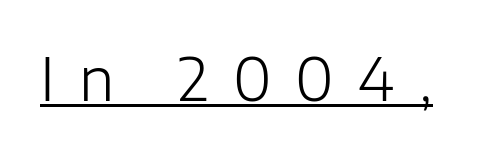
The image shows 59 px light sans-serif type, upright; set unusually wide letter spacing (+0.41 em), underlined; low stroke contrast and a medium x-height.
